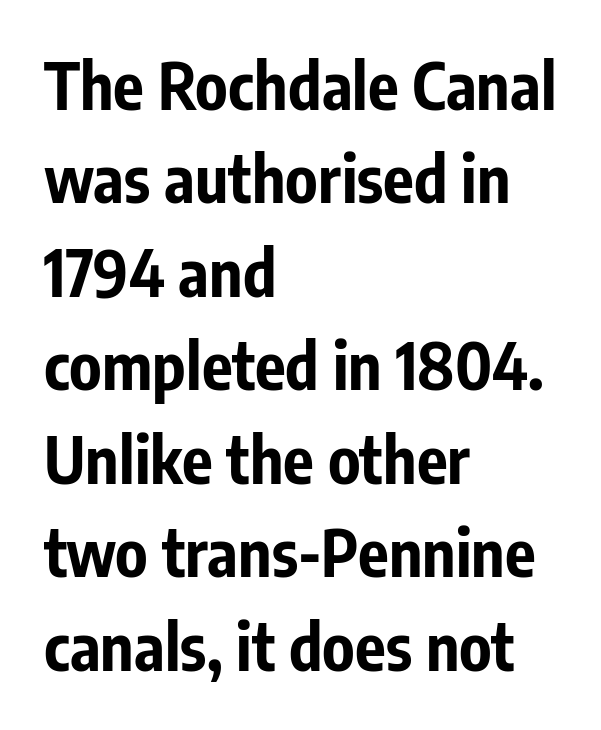
Notice how thick the strokes are: this is what a full bold looks like. This sample uses a sans-serif face. Typeset ragged right — the left edge is the straight one. Do the letters lean? They stand straight. Lines of text with bare space underneath. Do the characters align in a grid? No, the font is proportional.
